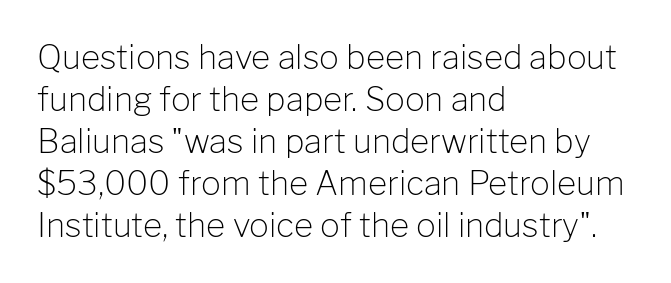
Type style note: lacks serifs. Evenly set lines give the paragraph a standard silhouette. The string is rendered with underlining switched off. Does extra space separate the letters? No, they use regular spacing. In CSS terms this would be text-align: left. Ascenders rise straight up at ninety degrees.
